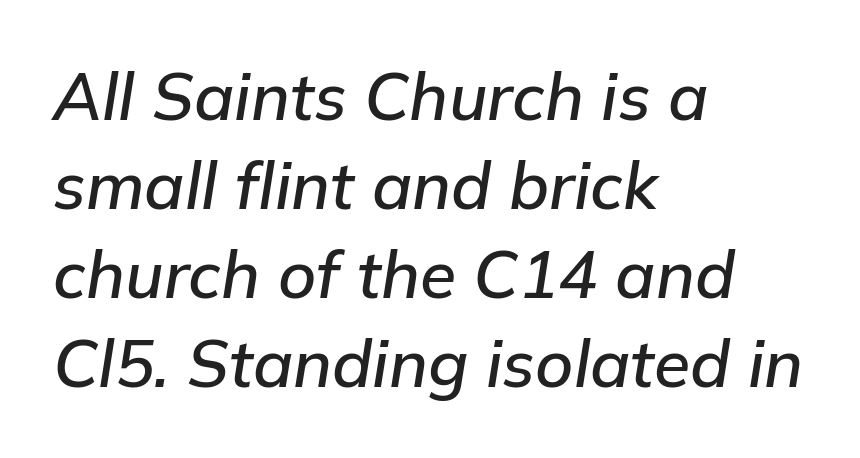
Q: Is the text italic (slanted)? A: Yes, it leans right by about 9 degrees.
Q: Is the text underlined? A: No.
Q: How is the paragraph aligned? A: Left-aligned.
Q: Is the spacing between letters normal or unusually wide? A: Normal.
Q: Is the spacing between lines tight, normal or loose? A: Normal.
Q: Width (condensed, normal, or wide)? A: Normal.
Q: Stroke contrast? A: Low.
Q: x-height? A: Medium.
Q: Monospaced? A: No.
